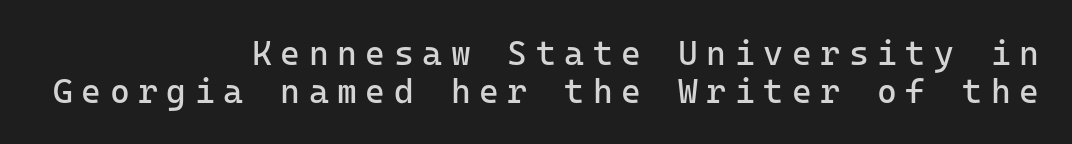
The font family rendered here belongs to the sans-serif group. Leading: reduced. The foot of each line stays bare and open. The passage is arranged like a letterhead date or caption credit — flush right. On a weight scale, this lands at 450 or below. The type is letterspaced generously, with wide tracking.
